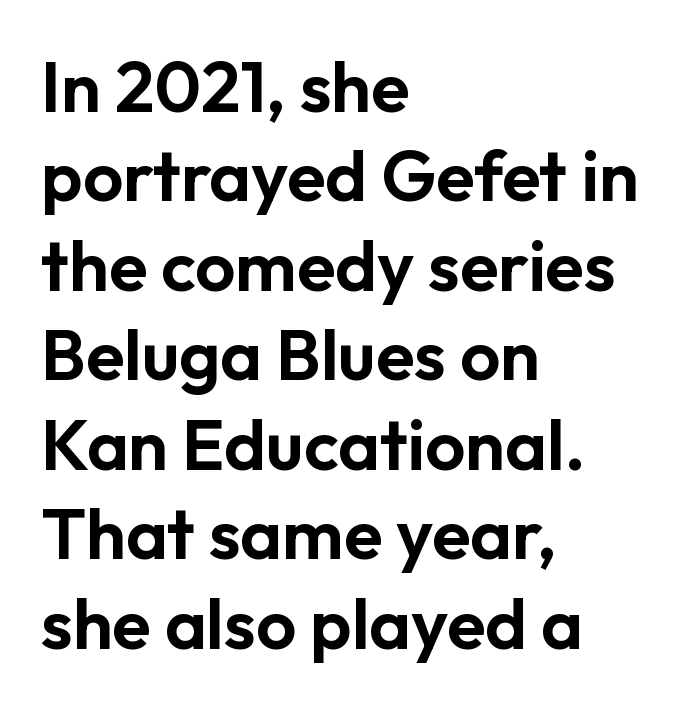
{"serif": "no", "italic": "no", "width": "normal", "stroke_contrast": "low", "x_height": "medium", "monospaced": "no", "underline": "no", "align": "left", "line_spacing": "normal", "line_spacing_ratio": 1.26, "letter_spacing": "normal", "letter_spacing_em": 0.0, "glyph_px": 71}
